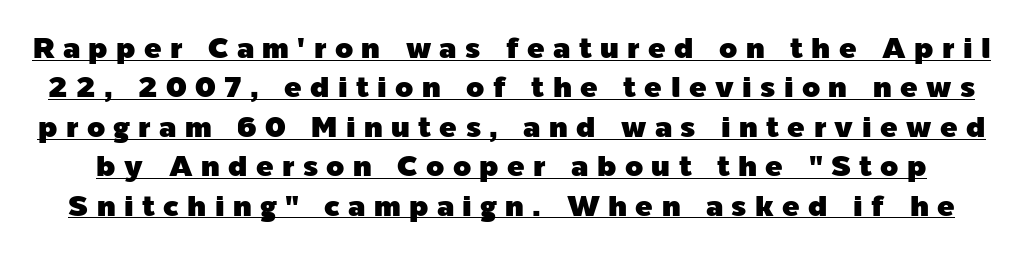
Q: Is the text italic (slanted)? A: No, it is upright.
Q: Is the typeface a serif or a sans-serif typeface? A: Sans-serif.
Q: Is the text underlined? A: Yes.
Q: Is the spacing between letters normal or unusually wide? A: Unusually wide.
Q: Is the spacing between lines tight, normal or loose? A: Normal.
Q: Width (condensed, normal, or wide)? A: Normal.
Q: x-height? A: Medium.
Q: Monospaced? A: No.
